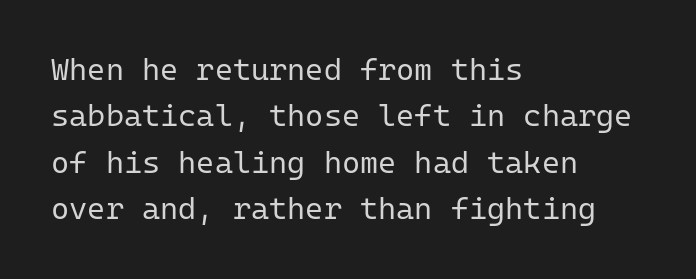
Each stroke keeps to a modest, everyday thickness or less. Regarding leading, the lines here are spaced in the standard way. The letters march in equal steps, a hallmark of fixed-pitch type. Reading down the block, your eye returns to a fixed left position each line.
